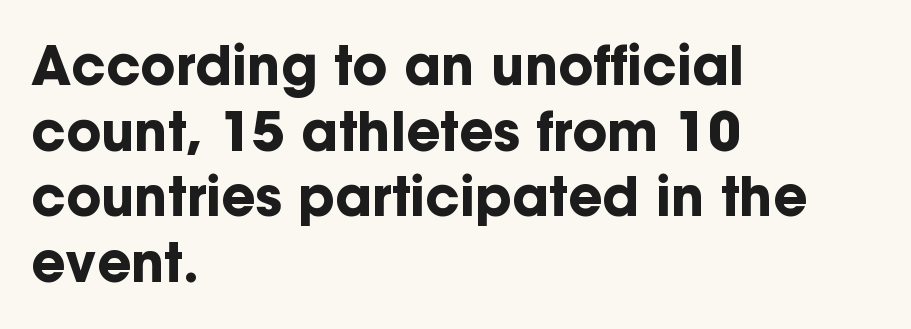
The image shows 53 px bold sans-serif type, upright; set left-aligned, line spacing 1.24x, normal letter spacing, not underlined; low stroke contrast and a medium x-height.
